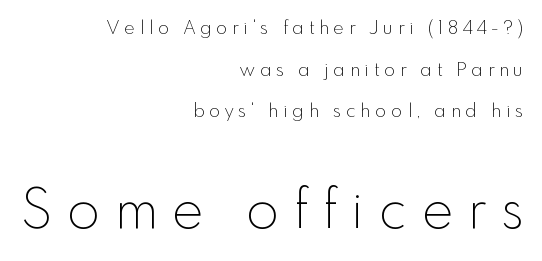
{"serif": "no", "italic": "no", "bold": "no", "weight": "thin", "width": "normal", "x_height": "small", "monospaced": "no", "underline": "no", "align": "right", "line_spacing": "loose", "line_spacing_ratio": 2.31, "letter_spacing": "wide", "letter_spacing_em": 0.28, "larger_block": "second", "size_ratio": 2.94, "glyph_px": 53}
